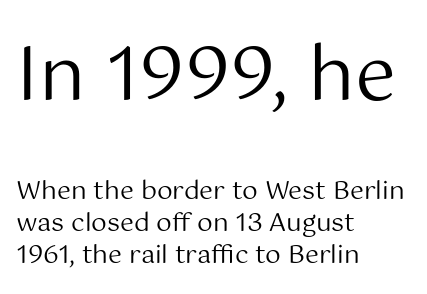
Q: Is the text bold? A: No.
Q: Is the text italic (slanted)? A: No, it is upright.
Q: Is the typeface a serif or a sans-serif typeface? A: Sans-serif.
Q: Is the text underlined? A: No.
Q: How is the paragraph aligned? A: Left-aligned.
Q: Is the spacing between letters normal or unusually wide? A: Normal.
Q: Is the spacing between lines tight, normal or loose? A: Normal.
Q: Which block of text is set in a larger size, the first (top) or the second (bottom)? A: The first (top) one.
Q: Width (condensed, normal, or wide)? A: Normal.
Q: Stroke contrast? A: Medium.
Q: x-height? A: Medium.
Q: Monospaced? A: No.
